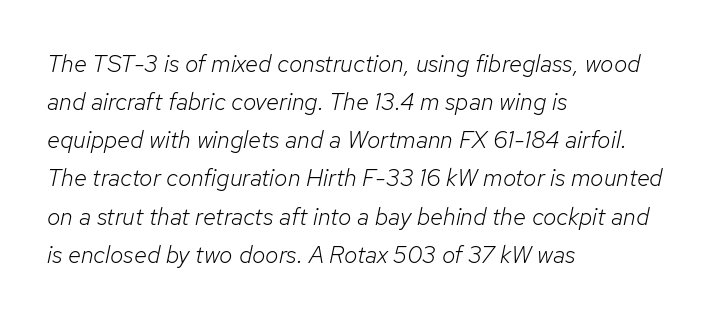
The image shows 24 px text type, italic (leaning right); set left-aligned, normal line spacing (1.59x), normal letter spacing, not underlined.
